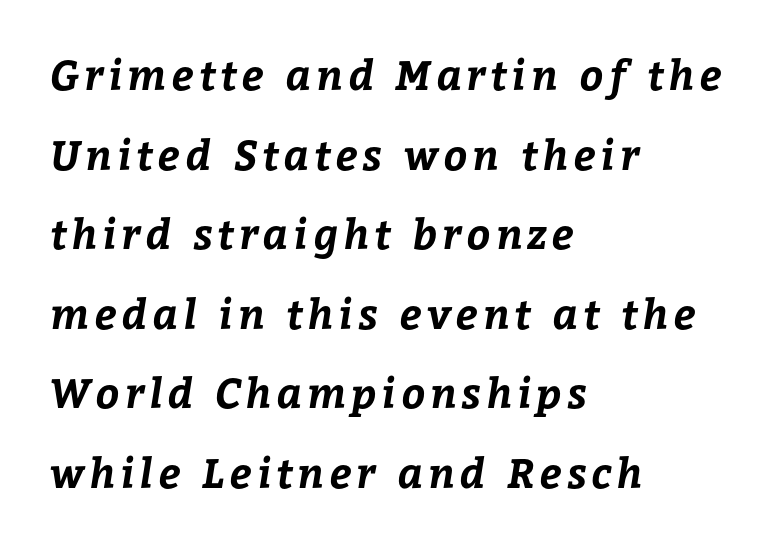
The image shows 41 px bold type; set left-aligned, loose line spacing (1.94x), not underlined; low stroke contrast and a medium x-height.
